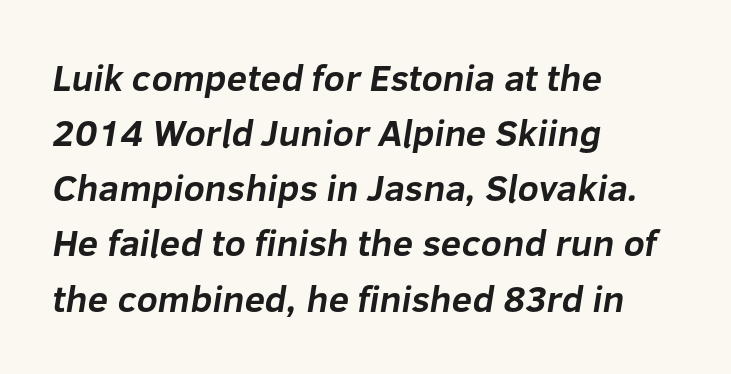
Typeset ragged right — the left edge is the straight one. Is there much room between lines? A standard amount, neither cramped nor airy. What weight is shown? A full bold with thick strokes. The line texture is even and compact thanks to regular tracking. The passage shown is not underscored anywhere.
